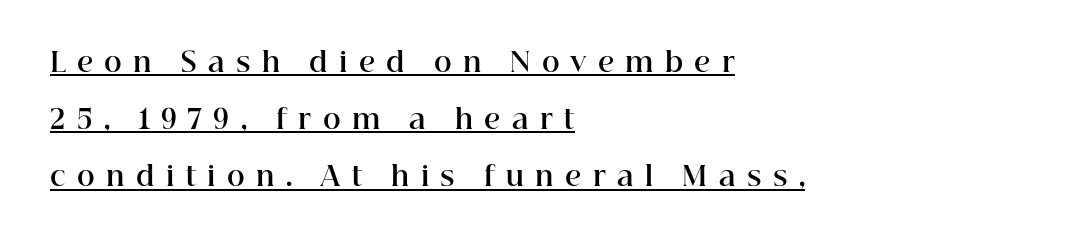
Q: Is the text bold? A: Yes.
Q: Is the text italic (slanted)? A: No, it is upright.
Q: Is the text underlined? A: Yes.
Q: How is the paragraph aligned? A: Left-aligned.
Q: Is the spacing between letters normal or unusually wide? A: Unusually wide.
Q: Is the spacing between lines tight, normal or loose? A: Loose.
